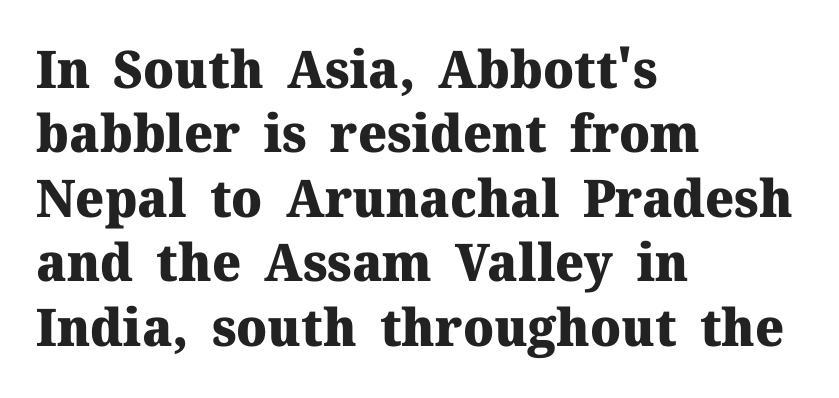
Q: Is the text bold? A: Yes.
Q: Is the text italic (slanted)? A: No, it is upright.
Q: Is the typeface a serif or a sans-serif typeface? A: Serif.
Q: Is the text underlined? A: No.
Q: How is the paragraph aligned? A: Left-aligned.
Q: Is the spacing between letters normal or unusually wide? A: Normal.
Q: Width (condensed, normal, or wide)? A: Normal.
Q: Stroke contrast? A: Medium.
Q: x-height? A: Medium.
Q: Monospaced? A: No.
